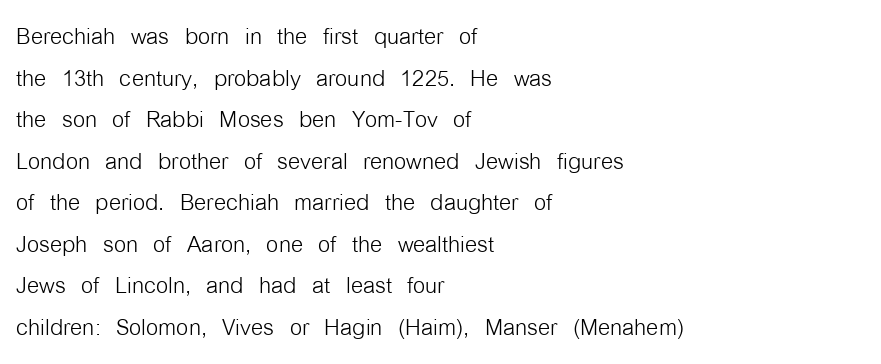
{"serif": "no", "italic": "no", "bold": "no", "weight": "light", "width": "condensed", "stroke_contrast": "low", "x_height": "medium", "monospaced": "no", "underline": "no", "align": "left", "line_spacing": "normal", "line_spacing_ratio": 1.34, "letter_spacing": "normal", "letter_spacing_em": 0.0, "glyph_px": 31}
